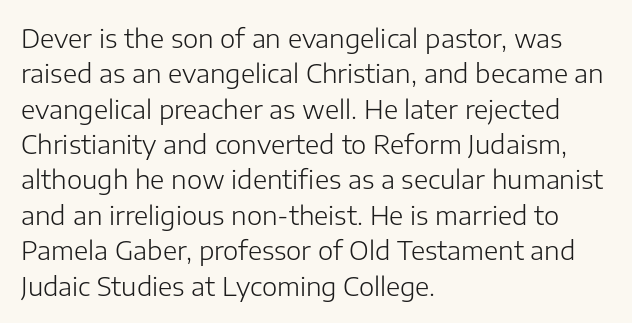
Vertically, the passage feels balanced, rows spaced as you'd expect. No italicization has been applied; the sample stays upright. A bare baseline throughout the passage. Think standard paragraph weight, or any step lighter than that.
